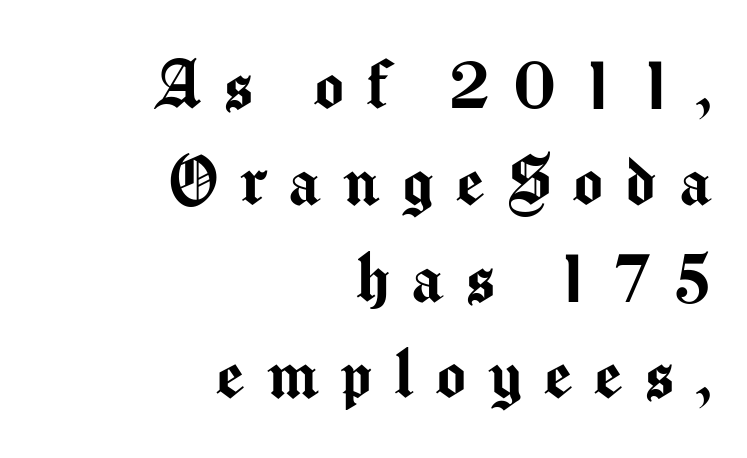
The image shows 79 px sans-serif type, upright; set right-aligned, line spacing 1.22x, unusually wide letter spacing (+0.28 em), not underlined; medium stroke contrast and a medium x-height.
